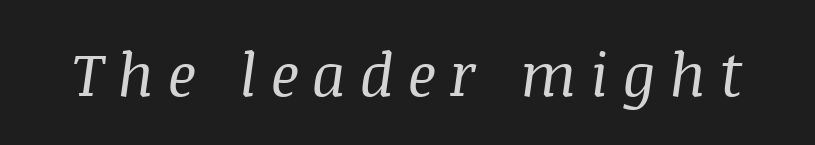
Q: Is the text bold? A: No.
Q: Is the text italic (slanted)? A: Yes, it leans right by about 8 degrees.
Q: Is the typeface a serif or a sans-serif typeface? A: Serif.
Q: Is the text underlined? A: No.
Q: Is the spacing between letters normal or unusually wide? A: Unusually wide.
Q: Width (condensed, normal, or wide)? A: Normal.
Q: Stroke contrast? A: Medium.
Q: x-height? A: Large.
Q: Monospaced? A: No.
